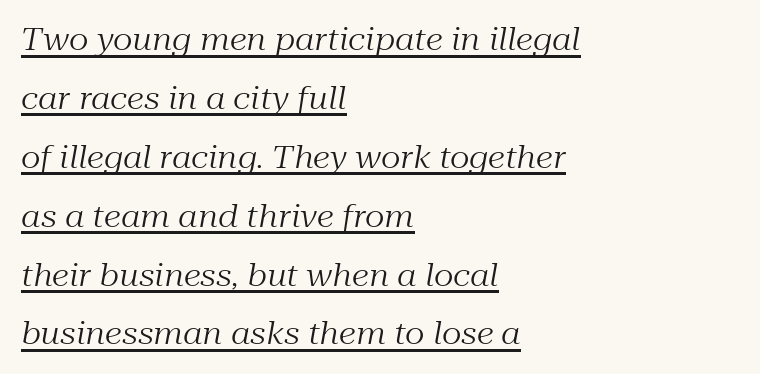
Q: Is the text bold? A: No.
Q: Is the text italic (slanted)? A: Yes, it leans right by about 10 degrees.
Q: Is the typeface a serif or a sans-serif typeface? A: Serif.
Q: Is the text underlined? A: Yes.
Q: How is the paragraph aligned? A: Left-aligned.
Q: Is the spacing between letters normal or unusually wide? A: Normal.
Q: Is the spacing between lines tight, normal or loose? A: Loose.
Q: Width (condensed, normal, or wide)? A: Normal.
Q: Stroke contrast? A: Medium.
Q: x-height? A: Medium.
Q: Monospaced? A: No.
